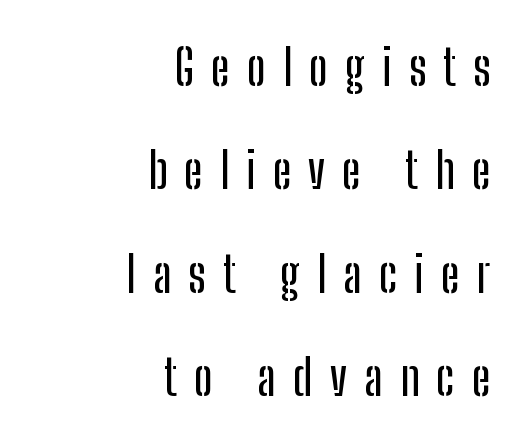
Q: Is the text italic (slanted)? A: No, it is upright.
Q: Is the typeface a serif or a sans-serif typeface? A: Sans-serif.
Q: Is the text underlined? A: No.
Q: How is the paragraph aligned? A: Right-aligned.
Q: Is the spacing between letters normal or unusually wide? A: Unusually wide.
Q: Is the spacing between lines tight, normal or loose? A: Loose.
Q: Width (condensed, normal, or wide)? A: Condensed.
Q: Stroke contrast? A: Low.
Q: x-height? A: Medium.
Q: Monospaced? A: No.
